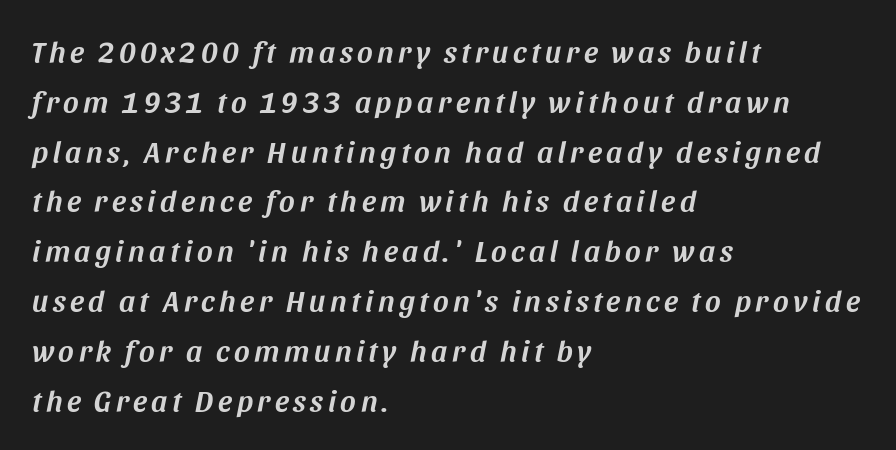
Casual observation: everything's shoved over to the left. Only glyphs here, with clear space below each row. The rows are spaced the way most documents space them. You could not count columns in this text — the font is proportionally spaced. If you drew a line through each stem, it would be angled.
